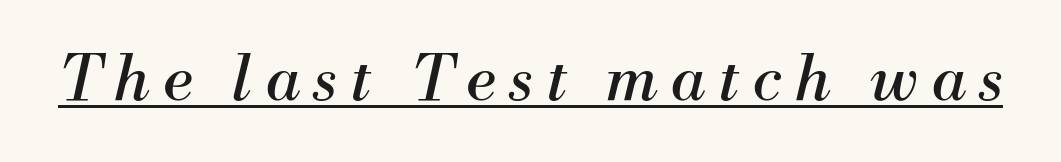
No letter is thick-stroked: the sample isn't bold. What stands out about the letter spacing? Its width — letters are far apart. These lines are rendered in a variable-pitch font. This rendering employs a face with finishing strokes, i.e., a serif. Beneath each row of characters lies a ruled line.
